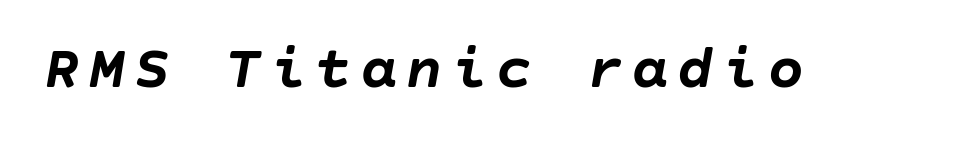
Q: Is the text bold? A: Yes.
Q: Is the text italic (slanted)? A: Yes, it leans right by about 10 degrees.
Q: Is the text underlined? A: No.
Q: Width (condensed, normal, or wide)? A: Normal.
Q: Stroke contrast? A: Low.
Q: x-height? A: Large.
